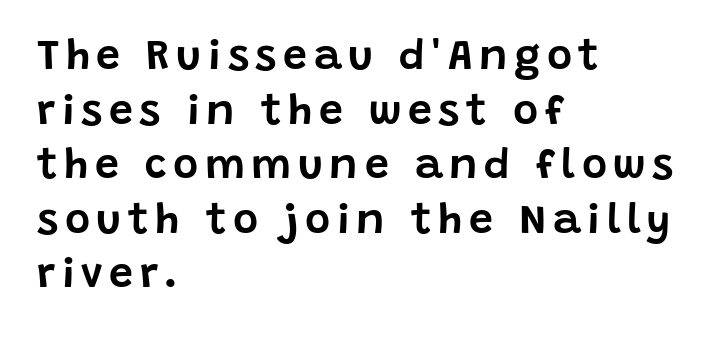
This sample uses a sans-serif face. This is roman type, the default non-slanted kind. The rendering uses natural spacing where letterforms have individual widths. A clean baseline with only descenders dipping below it.
